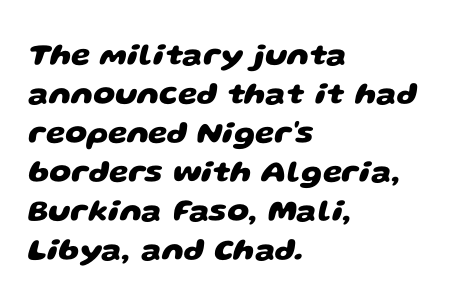
The image shows 31 px heavy, wide sans-serif type; set left-aligned, normal line spacing (1.26x), normal letter spacing, not underlined; low stroke contrast and a large x-height.
